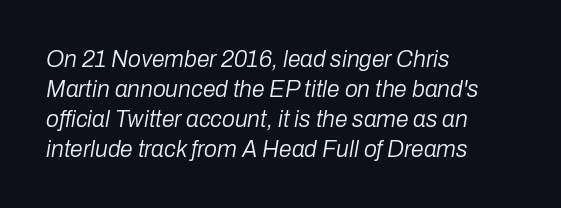
Slanted lettering throughout. The string is rendered with underlining switched off. Tracking here is standard; glyphs follow each other at the usual distance. The typesetting does not lean heavy: it is not bold.
